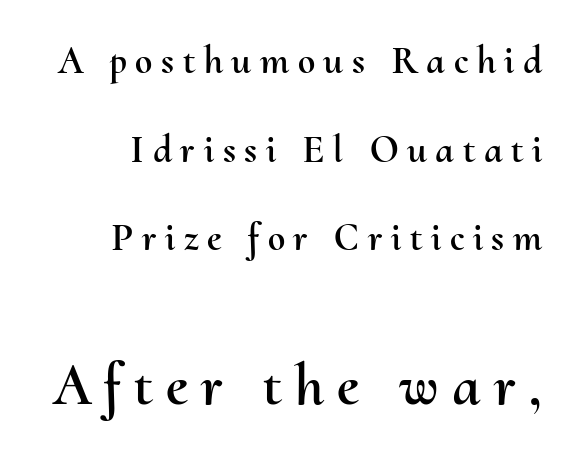
The image shows 59 px text type, upright; set loose line spacing (2.27x), unusually wide letter spacing (+0.22 em), not underlined; the second (bottom) block is 1.51x larger; medium stroke contrast and a small x-height.
